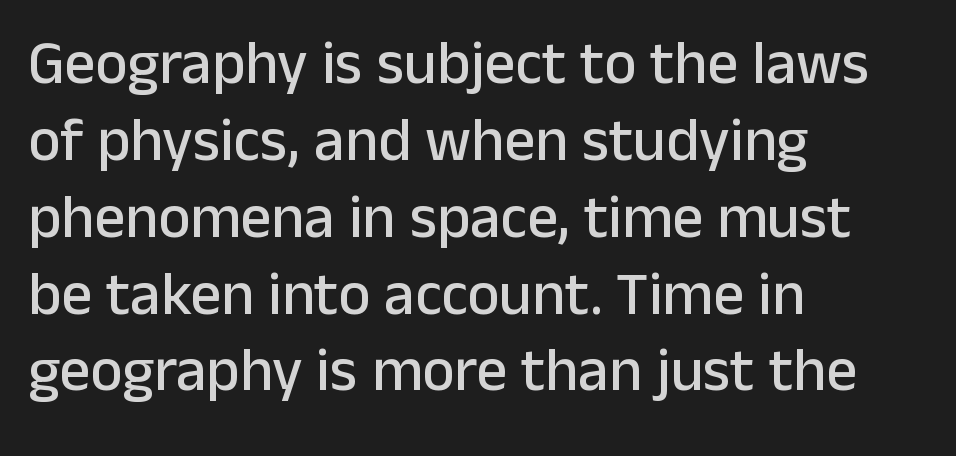
{"serif": "no", "italic": "no", "width": "normal", "stroke_contrast": "low", "x_height": "medium", "monospaced": "no", "underline": "no", "align": "left", "line_spacing": "normal", "line_spacing_ratio": 1.26, "letter_spacing": "normal", "letter_spacing_em": 0.0, "glyph_px": 61}
